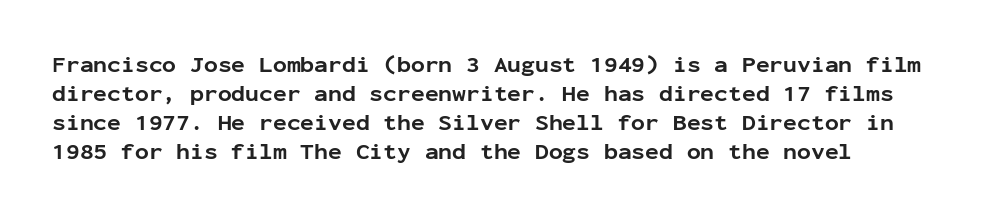
Q: Is the text bold? A: Yes.
Q: Is the text italic (slanted)? A: No, it is upright.
Q: Is the text underlined? A: No.
Q: How is the paragraph aligned? A: Left-aligned.
Q: Is the spacing between letters normal or unusually wide? A: Normal.
Q: Is the spacing between lines tight, normal or loose? A: Normal.
